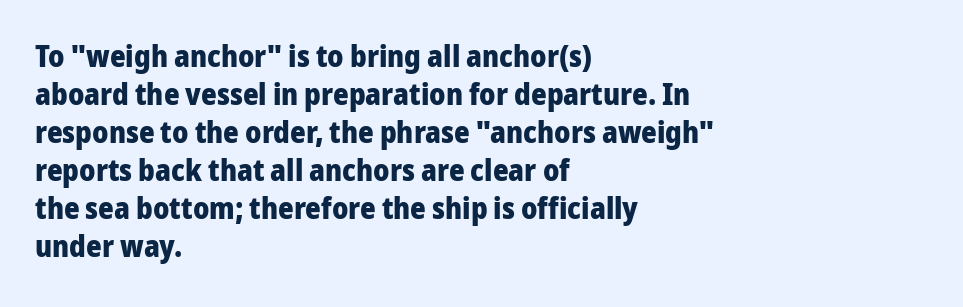
Q: Is the text bold? A: Yes.
Q: Is the text italic (slanted)? A: No, it is upright.
Q: Is the typeface a serif or a sans-serif typeface? A: Sans-serif.
Q: Is the text underlined? A: No.
Q: How is the paragraph aligned? A: Left-aligned.
Q: Is the spacing between letters normal or unusually wide? A: Normal.
Q: Is the spacing between lines tight, normal or loose? A: Normal.
Q: Width (condensed, normal, or wide)? A: Normal.
Q: Stroke contrast? A: Low.
Q: x-height? A: Medium.
Q: Monospaced? A: No.
